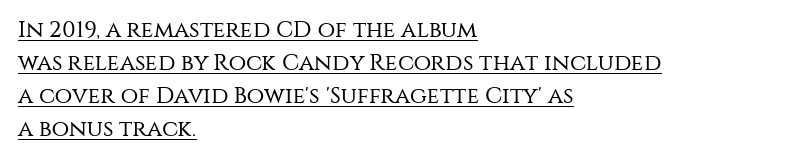
{"italic": "no", "bold": "no", "underline": "yes", "align": "left", "line_spacing": "normal", "line_spacing_ratio": 1.44, "letter_spacing": "normal", "letter_spacing_em": 0.0, "glyph_px": 23}
